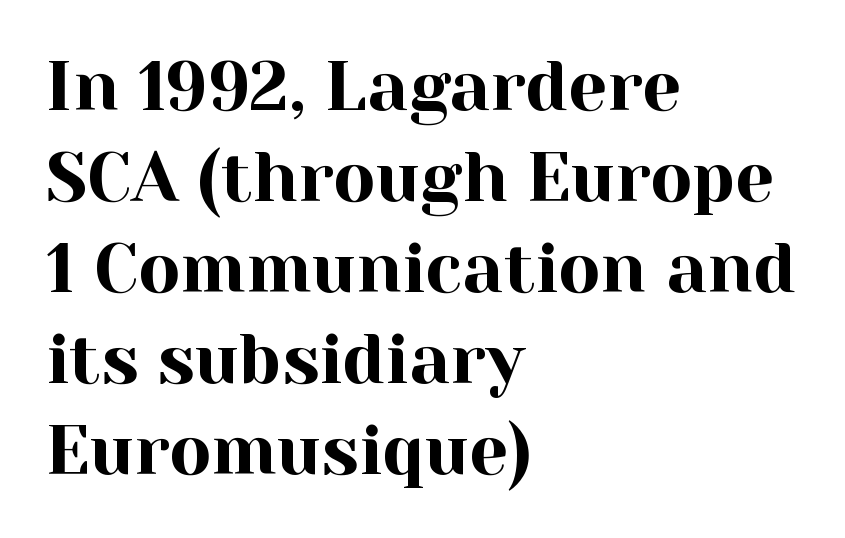
Q: Is the text italic (slanted)? A: No, it is upright.
Q: Is the typeface a serif or a sans-serif typeface? A: Serif.
Q: Is the text underlined? A: No.
Q: How is the paragraph aligned? A: Left-aligned.
Q: Is the spacing between letters normal or unusually wide? A: Normal.
Q: Is the spacing between lines tight, normal or loose? A: Normal.
Q: Width (condensed, normal, or wide)? A: Normal.
Q: x-height? A: Medium.
Q: Monospaced? A: No.
